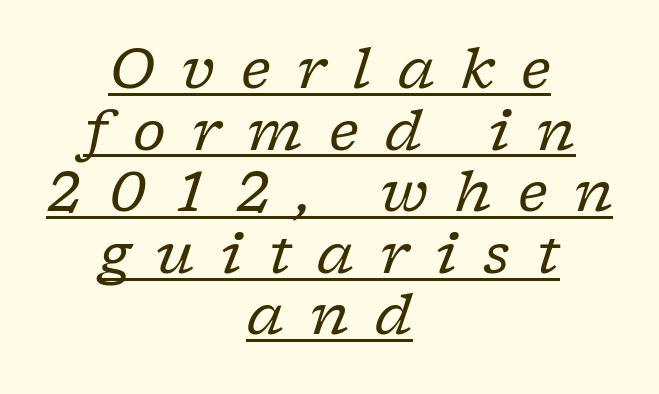
Q: Is the text bold? A: No.
Q: Is the text italic (slanted)? A: Yes, it leans right by about 17 degrees.
Q: Is the typeface a serif or a sans-serif typeface? A: Serif.
Q: Is the text underlined? A: Yes.
Q: How is the paragraph aligned? A: Centered.
Q: Is the spacing between letters normal or unusually wide? A: Unusually wide.
Q: Is the spacing between lines tight, normal or loose? A: Tight.
Q: Width (condensed, normal, or wide)? A: Normal.
Q: Stroke contrast? A: Low.
Q: x-height? A: Medium.
Q: Monospaced? A: No.
